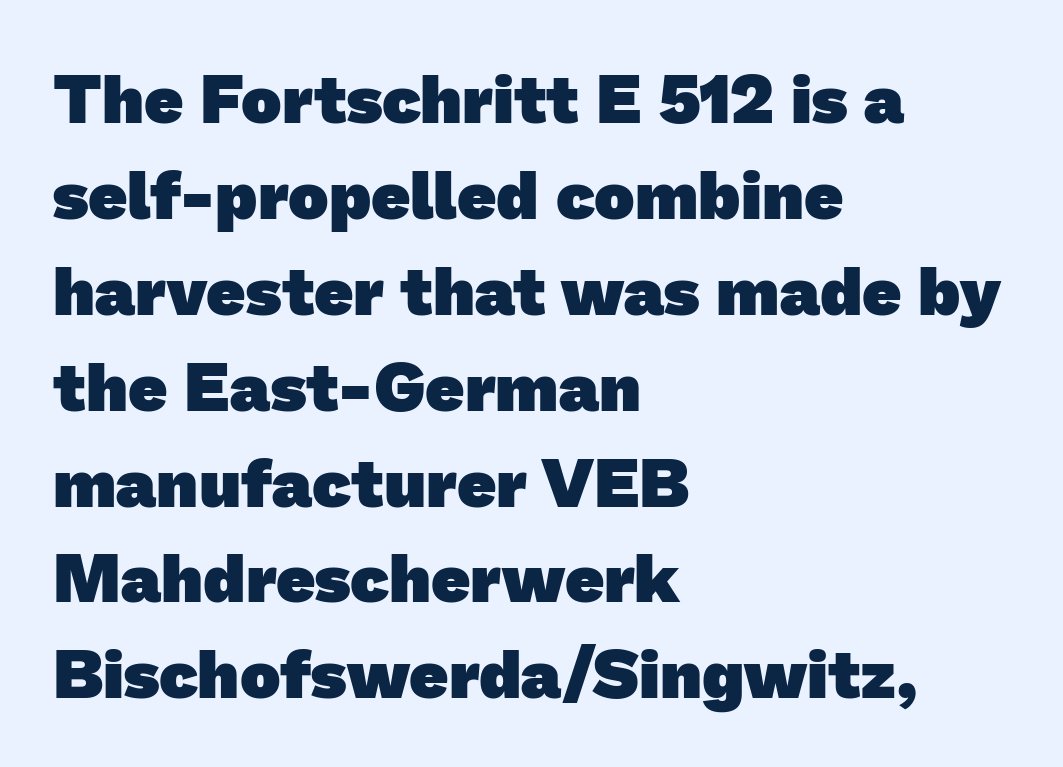
Q: Is the text bold? A: Yes.
Q: Is the typeface a serif or a sans-serif typeface? A: Sans-serif.
Q: Is the text underlined? A: No.
Q: How is the paragraph aligned? A: Left-aligned.
Q: Is the spacing between letters normal or unusually wide? A: Normal.
Q: Is the spacing between lines tight, normal or loose? A: Normal.
Q: Width (condensed, normal, or wide)? A: Normal.
Q: Stroke contrast? A: Low.
Q: x-height? A: Medium.
Q: Monospaced? A: No.
